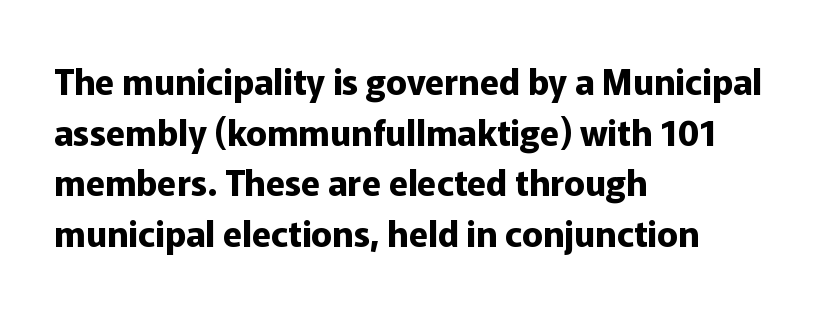
Q: Is the text bold? A: Yes.
Q: Is the text italic (slanted)? A: No, it is upright.
Q: Is the typeface a serif or a sans-serif typeface? A: Sans-serif.
Q: Is the text underlined? A: No.
Q: How is the paragraph aligned? A: Left-aligned.
Q: Is the spacing between letters normal or unusually wide? A: Normal.
Q: Is the spacing between lines tight, normal or loose? A: Normal.
Q: Width (condensed, normal, or wide)? A: Normal.
Q: Stroke contrast? A: Low.
Q: x-height? A: Medium.
Q: Monospaced? A: No.
